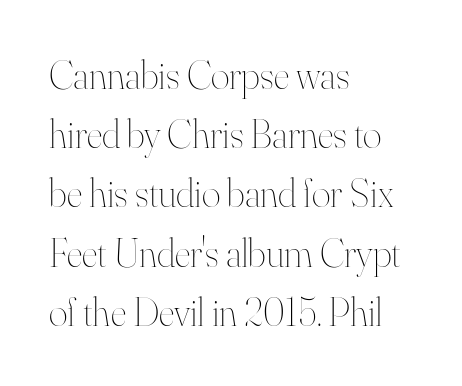
The image shows 40 px thin type, upright; set left-aligned, normal line spacing (1.48x), normal letter spacing, not underlined; high stroke contrast and a small x-height.
